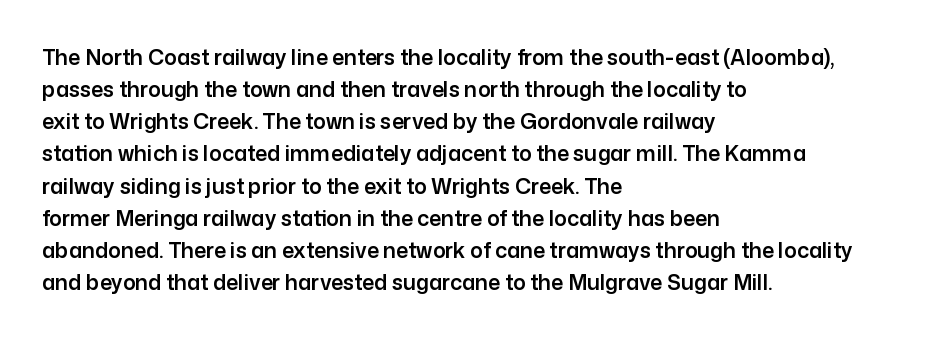
Layout note: lines flush left. The string is rendered with underlining switched off. The line texture is even and compact thanks to regular tracking. A roman cut, with each character standing at attention. The space between consecutive lines is moderate.
